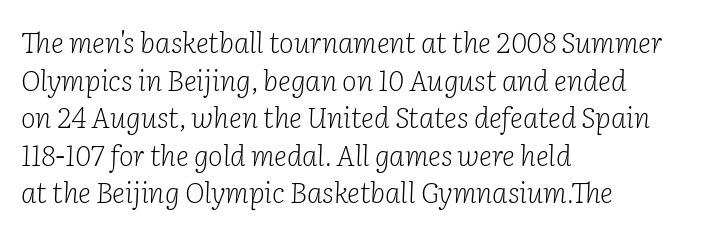
{"serif": "yes", "italic": "yes", "lean": "right", "slant_degrees": 2, "bold": "no", "weight": "light", "width": "normal", "stroke_contrast": "low", "x_height": "medium", "monospaced": "no", "underline": "no", "align": "left", "line_spacing": "normal", "line_spacing_ratio": 1.34, "letter_spacing": "normal", "letter_spacing_em": 0.0, "glyph_px": 28}
